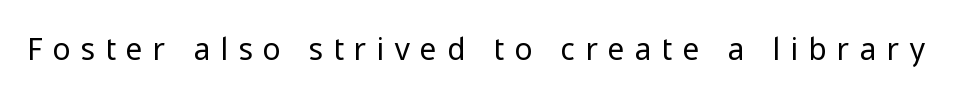
Q: Is the text bold? A: No.
Q: Is the text italic (slanted)? A: No, it is upright.
Q: Is the typeface a serif or a sans-serif typeface? A: Sans-serif.
Q: Is the text underlined? A: No.
Q: Is the spacing between letters normal or unusually wide? A: Unusually wide.
Q: Width (condensed, normal, or wide)? A: Normal.
Q: Stroke contrast? A: Low.
Q: x-height? A: Medium.
Q: Monospaced? A: No.
